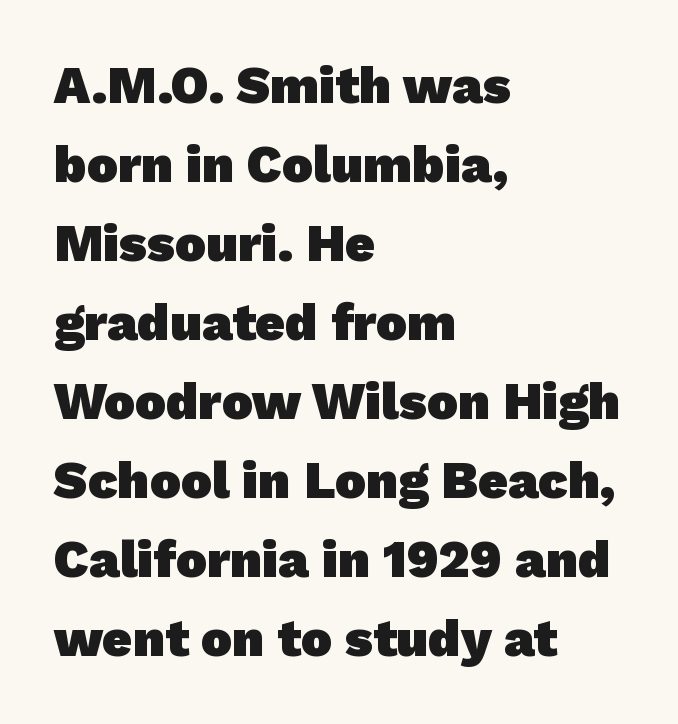
On the weight axis this lands at bold, roughly 700. Look at the bottom of the vertical strokes: they stop flat, with no serifs. Baseline-to-baseline distance is the conventional proportion of letter height. Spacing verdict: proportional, widths tailored to each character. The space directly below the letters is spotless.
